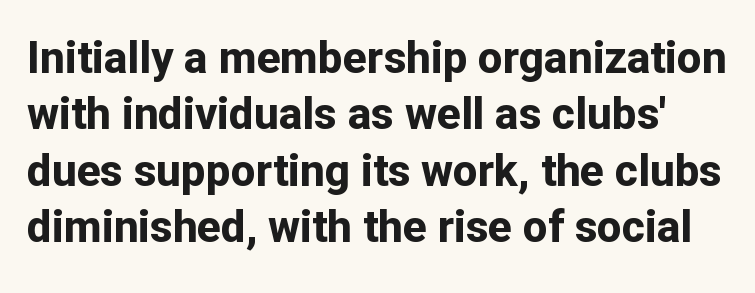
{"serif": "no", "italic": "no", "bold": "yes", "weight": "bold", "width": "normal", "stroke_contrast": "low", "x_height": "medium", "monospaced": "no", "underline": "no", "line_spacing": "normal", "line_spacing_ratio": 1.28, "letter_spacing": "normal", "letter_spacing_em": 0.0, "glyph_px": 44}
